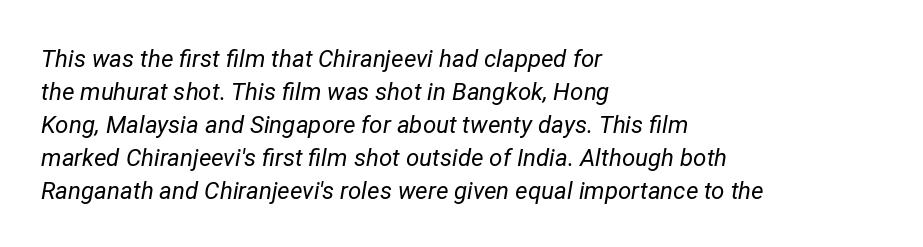
Students, observe: this is what conventionally led text looks like. A light-to-regular cut is what we see here. Left-aligned paragraph, ragged on the right. The passage shown leans; its letterforms are oblique. Here the glyphs are tracked normally, forming tight word shapes.
